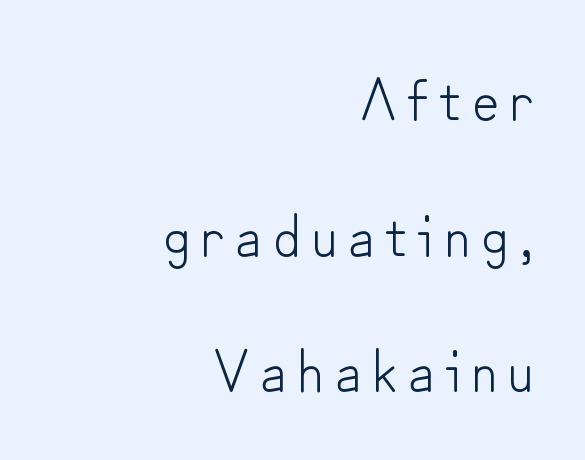
The image shows 59 px light sans-serif type, upright; set right-aligned, loose line spacing (2.3x), not underlined; low stroke contrast and a small x-height.
